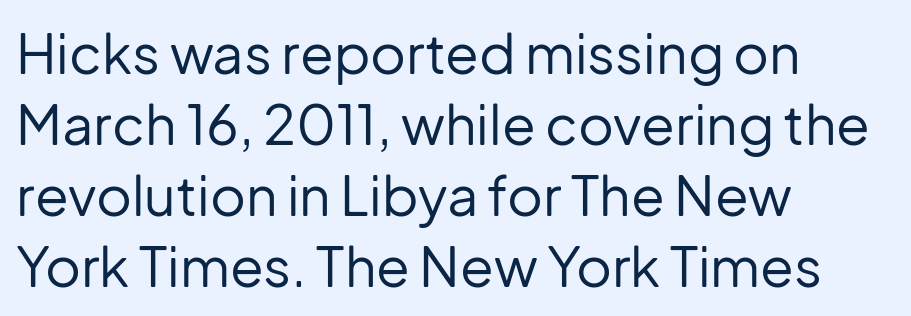
Ascenders rise straight up at ninety degrees. I'd call this a sans setting — the letters go barefoot. Note the varied advance widths — an 'i' is clearly narrower than an 'm'. No extra tracking has been applied to these lines. Letters rest on an invisible, unmarked baseline.
